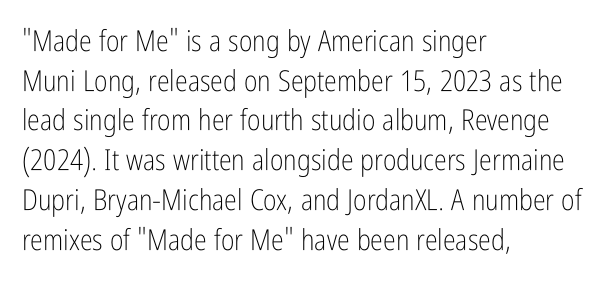
{"serif": "no", "italic": "no", "bold": "no", "weight": "light", "width": "condensed", "stroke_contrast": "low", "x_height": "medium", "monospaced": "no", "underline": "no", "align": "left", "line_spacing": "normal", "line_spacing_ratio": 1.37, "letter_spacing": "normal", "letter_spacing_em": 0.0, "glyph_px": 29}
